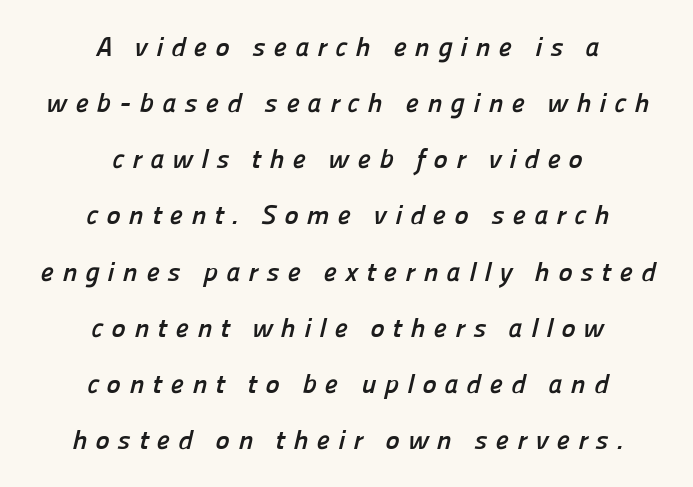
Q: Is the text bold? A: Yes.
Q: Is the text underlined? A: No.
Q: How is the paragraph aligned? A: Centered.
Q: Is the spacing between letters normal or unusually wide? A: Unusually wide.
Q: Is the spacing between lines tight, normal or loose? A: Loose.
